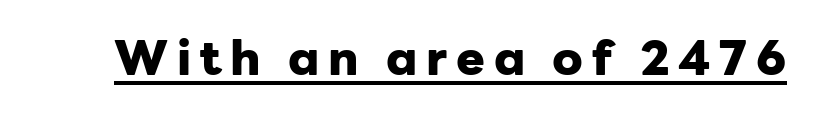
The image shows 48 px heavy sans-serif type, upright; set underlined; low stroke contrast and a medium x-height.
